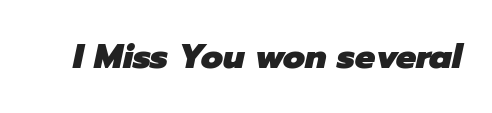
{"italic": "yes", "lean": "right", "slant_degrees": 12, "bold": "yes", "weight": "heavy", "width": "normal", "stroke_contrast": "low", "x_height": "medium", "monospaced": "no", "underline": "no", "letter_spacing": "normal", "letter_spacing_em": 0.0, "glyph_px": 34}
